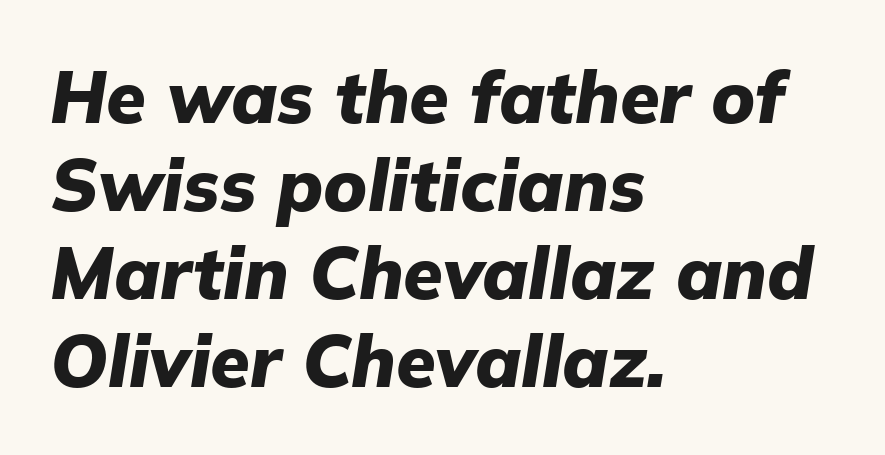
These lines are rendered in a variable-pitch font. The glyphs are unaccompanied by any horizontal stroke below them. The ragged edge is on the right, which tells us the setting is flush left. Its strokes are broad and dark, the hallmark of bold type. Every character sits at an angle, as italics do.
